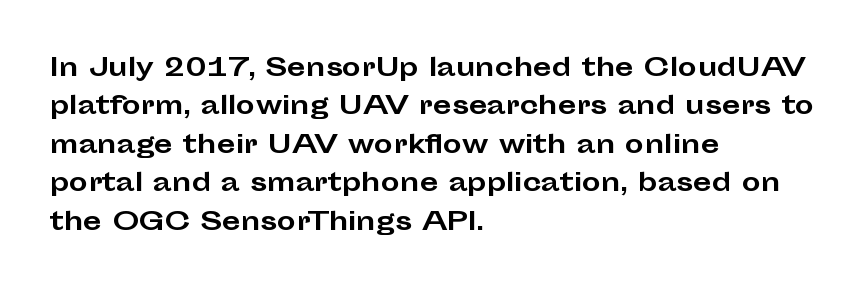
{"italic": "no", "bold": "yes", "underline": "no", "align": "left", "line_spacing": "normal", "line_spacing_ratio": 1.6, "letter_spacing": "normal", "letter_spacing_em": 0.0, "glyph_px": 24}
